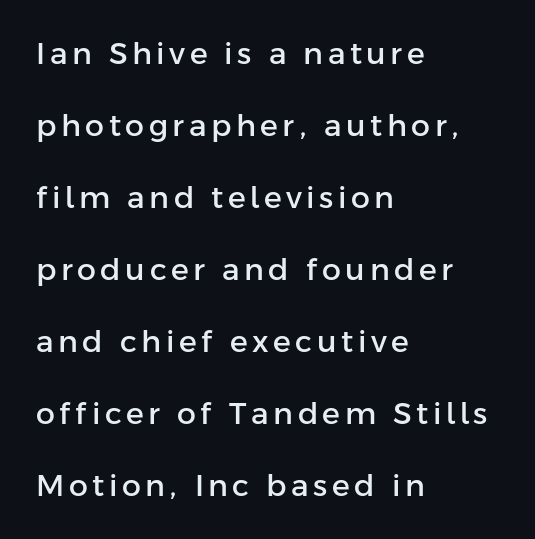
Q: Is the text italic (slanted)? A: No, it is upright.
Q: Is the typeface a serif or a sans-serif typeface? A: Sans-serif.
Q: Is the text underlined? A: No.
Q: How is the paragraph aligned? A: Left-aligned.
Q: Is the spacing between lines tight, normal or loose? A: Loose.
Q: Width (condensed, normal, or wide)? A: Normal.
Q: Stroke contrast? A: Low.
Q: x-height? A: Medium.
Q: Monospaced? A: No.
